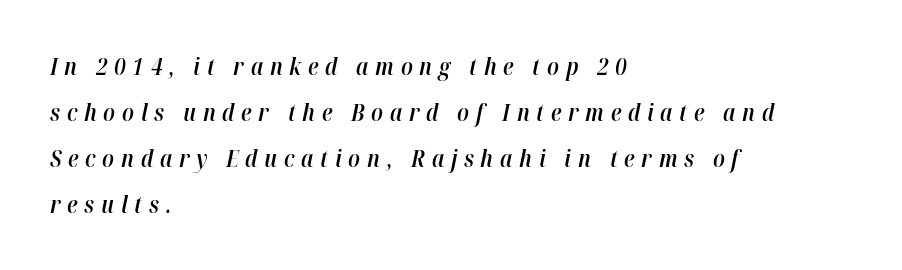
Q: Is the text bold? A: Semi-bold.
Q: Is the text italic (slanted)? A: Yes, it leans right by about 12 degrees.
Q: Is the text underlined? A: No.
Q: How is the paragraph aligned? A: Left-aligned.
Q: Is the spacing between letters normal or unusually wide? A: Unusually wide.
Q: Is the spacing between lines tight, normal or loose? A: Loose.
